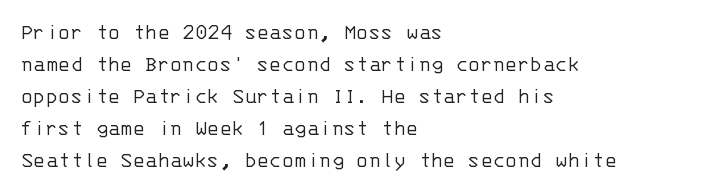
Caption: standard tracking, unaltered. Does the leading feel generous? No, just average. The lines are quadded left. Check the space under the baseline: it is left empty.
